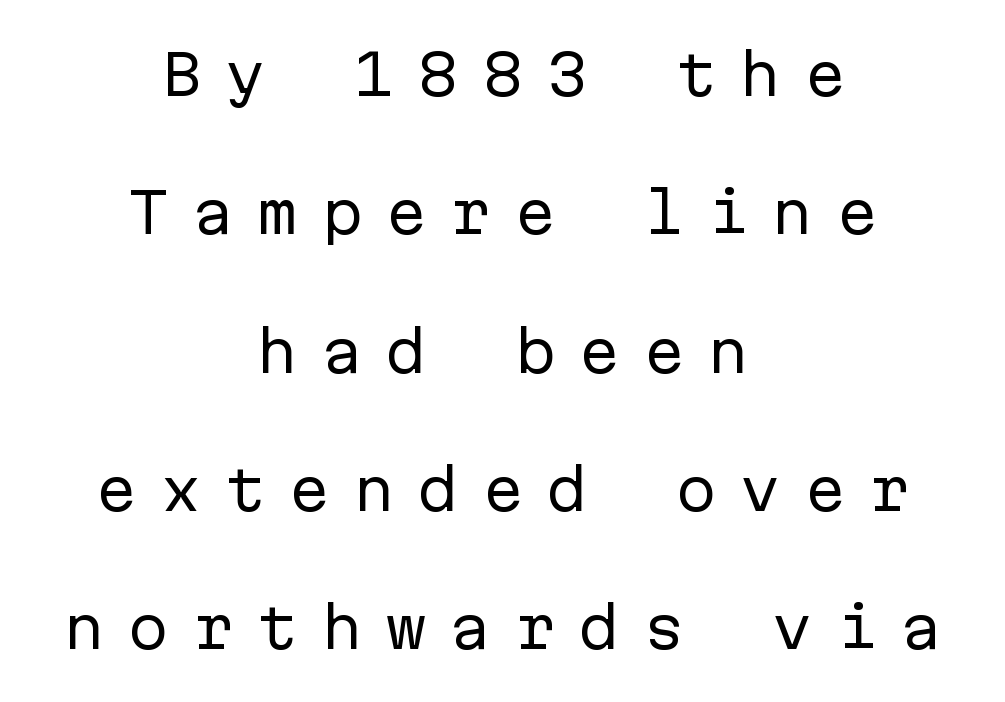
Q: Is the text bold? A: No.
Q: Is the text italic (slanted)? A: No, it is upright.
Q: Is the typeface a serif or a sans-serif typeface? A: Sans-serif.
Q: Is the text underlined? A: No.
Q: How is the paragraph aligned? A: Centered.
Q: Is the spacing between letters normal or unusually wide? A: Unusually wide.
Q: Is the spacing between lines tight, normal or loose? A: Loose.
Q: Width (condensed, normal, or wide)? A: Normal.
Q: Stroke contrast? A: Low.
Q: x-height? A: Medium.
Q: Monospaced? A: Yes.
